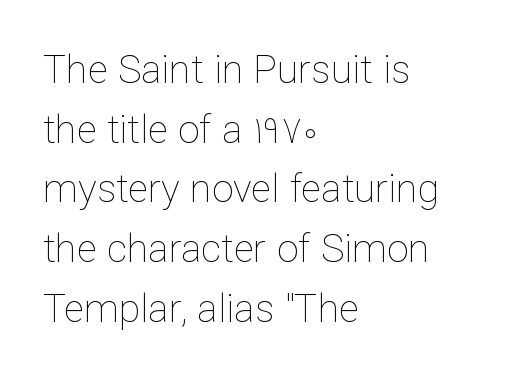
Q: Is the text bold? A: No.
Q: Is the text italic (slanted)? A: No, it is upright.
Q: Is the text underlined? A: No.
Q: How is the paragraph aligned? A: Left-aligned.
Q: Is the spacing between letters normal or unusually wide? A: Normal.
Q: Is the spacing between lines tight, normal or loose? A: Normal.
Q: Width (condensed, normal, or wide)? A: Normal.
Q: Stroke contrast? A: Low.
Q: x-height? A: Medium.
Q: Monospaced? A: No.
